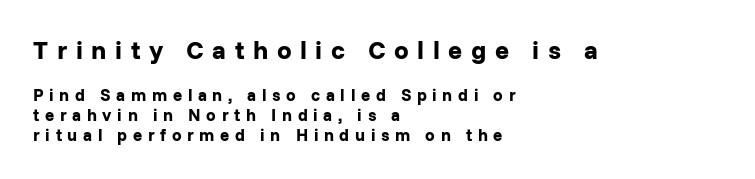
The image shows 26 px bold type, upright; set left-aligned, line spacing 1.17x, unusually wide letter spacing (+0.33 em), not underlined; the first (top) block is 1.53x larger.
